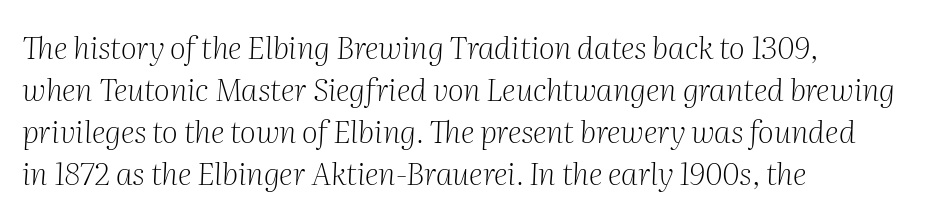
{"serif": "yes", "italic": "yes", "lean": "right", "slant_degrees": 2, "bold": "no", "weight": "light", "width": "normal", "stroke_contrast": "medium", "x_height": "medium", "monospaced": "no", "underline": "no", "align": "left", "line_spacing": "normal", "line_spacing_ratio": 1.36, "letter_spacing": "normal", "letter_spacing_em": 0.0, "glyph_px": 31}
